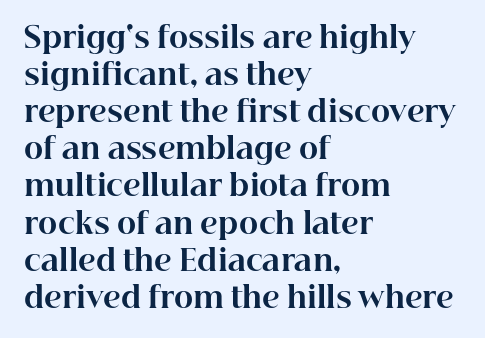
The image shows 29 px bold serif type, upright; set left-aligned, normal line spacing (1.28x), normal letter spacing, not underlined; high stroke contrast and a medium x-height.
